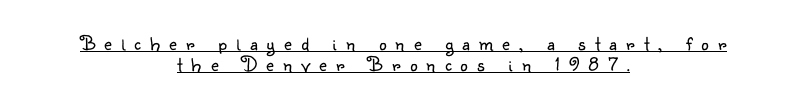
The designer dialed line spacing down below the default. The horizontal fit of the characters is loose and conspicuously gappy. A baseline rule has been typeset under these characters. A quiet, ordinary-to-light weight characterises the typeface. Visually the block forms a symmetrical silhouette, jagged on both flanks. Ascenders rise straight up at ninety degrees.
